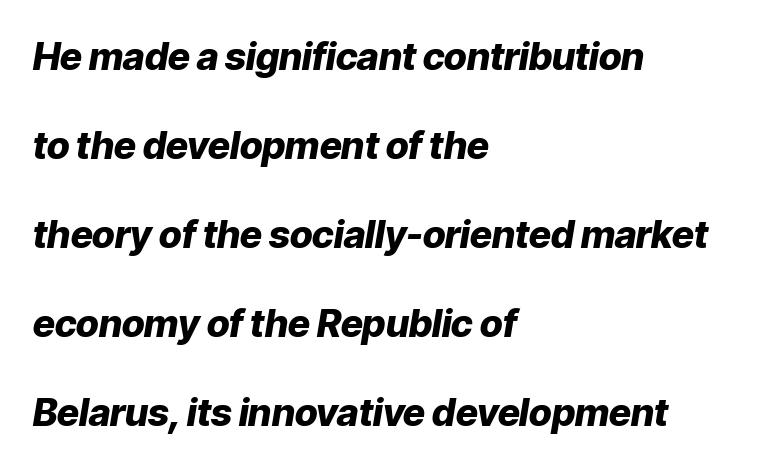
The image shows 38 px heavy type, italic (leaning right); set left-aligned, loose line spacing (2.34x), normal letter spacing, not underlined; low stroke contrast and a medium x-height.
